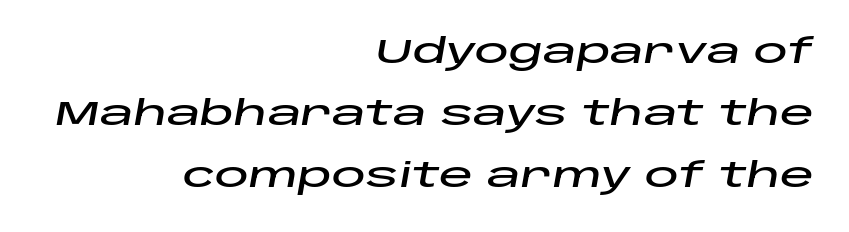
The image shows 34 px wide type, italic (leaning right); set right-aligned, line spacing 1.83x, normal letter spacing, not underlined; low stroke contrast and a large x-height.
